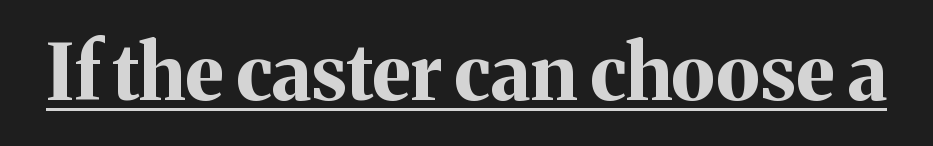
The image shows 77 px bold serif type, upright; set normal letter spacing, underlined; medium stroke contrast and a medium x-height.
